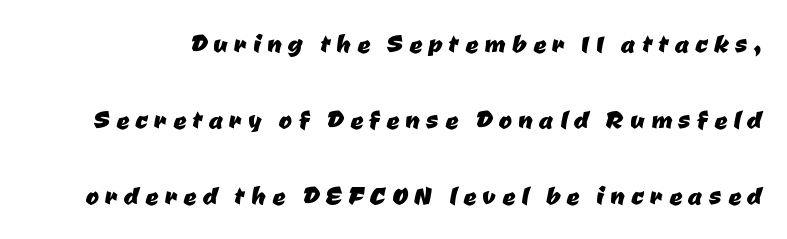
{"serif": "no", "width": "normal", "stroke_contrast": "low", "x_height": "medium", "monospaced": "no", "underline": "no", "line_spacing": "loose", "line_spacing_ratio": 2.38, "letter_spacing": "wide", "letter_spacing_em": 0.2, "glyph_px": 32}
